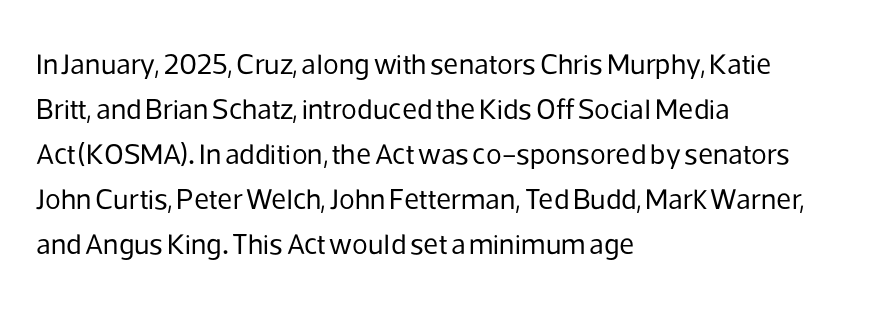
This is roman type, the default non-slanted kind. Character widths vary here, with narrow letters taking less room than wide ones. Is this a heavy cut? Hardly; it is regular or lighter. You could call the tracking neutral — neither tight nor loose. Unmarked baselines from the first word to the last. The vertical gap from one line to the next is medium.
